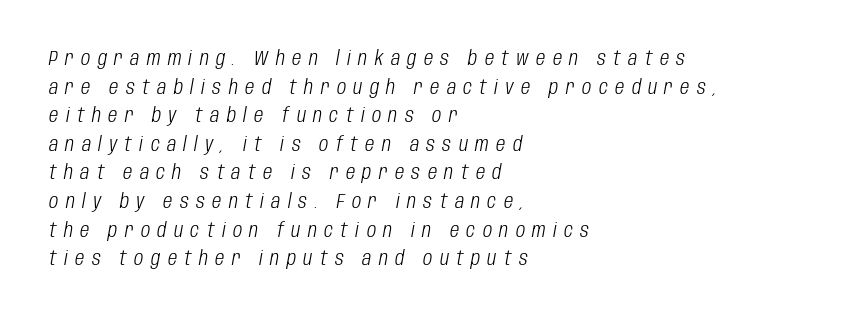
{"italic": "yes", "lean": "right", "slant_degrees": 10, "bold": "no", "underline": "no", "align": "left", "line_spacing": "normal", "line_spacing_ratio": 1.43, "letter_spacing": "wide", "letter_spacing_em": 0.37, "glyph_px": 20}
